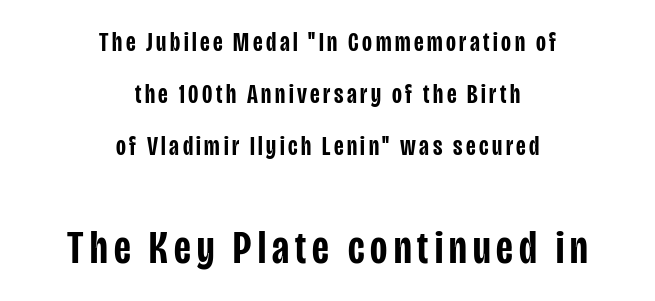
Regarding leading, the lines here are spaced well apart. The composition opens small and finishes big. Look at the stroke-to-counter ratio: somewhat heavy, a semibold. Is this a fixed-width face? No — the glyphs have proportional, varying widths. Type style note: lacks serifs.
